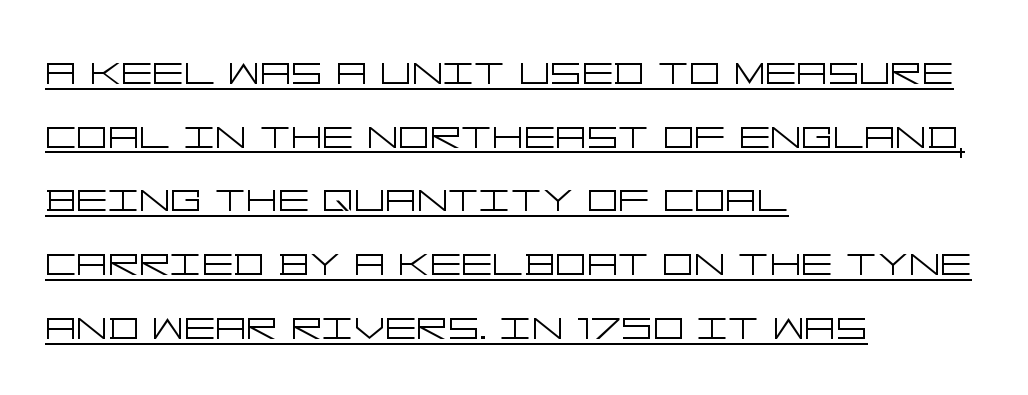
Q: Is the text bold? A: No.
Q: Is the text italic (slanted)? A: No, it is upright.
Q: Is the typeface a serif or a sans-serif typeface? A: Sans-serif.
Q: Is the text underlined? A: Yes.
Q: How is the paragraph aligned? A: Left-aligned.
Q: Is the spacing between letters normal or unusually wide? A: Normal.
Q: Is the spacing between lines tight, normal or loose? A: Normal.
Q: Width (condensed, normal, or wide)? A: Wide.
Q: Stroke contrast? A: Low.
Q: x-height? A: Large.
